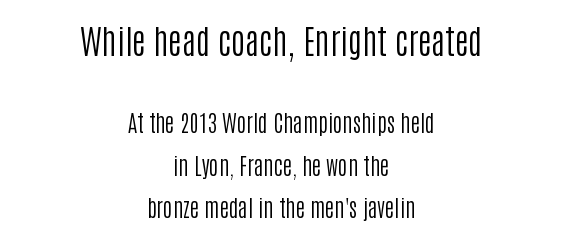
{"serif": "no", "italic": "no", "bold": "no", "weight": "regular", "width": "condensed", "stroke_contrast": "low", "x_height": "large", "monospaced": "no", "underline": "no", "align": "center", "line_spacing_ratio": 1.85, "letter_spacing": "normal", "letter_spacing_em": 0.0, "larger_block": "first", "size_ratio": 1.48, "glyph_px": 34}
